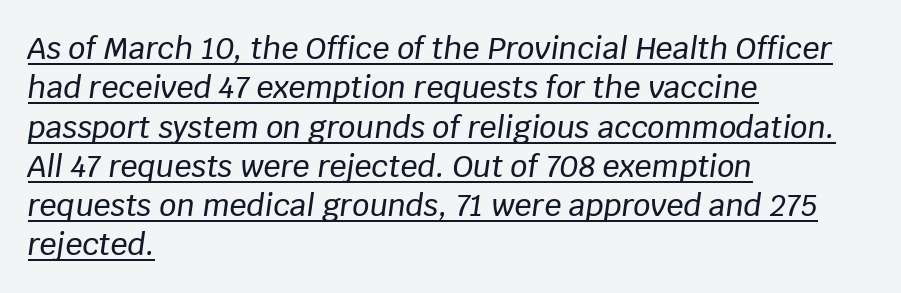
The image shows 30 px text type, italic (leaning right); set left-aligned, normal line spacing (1.31x), normal letter spacing, underlined; low stroke contrast and a large x-height.
